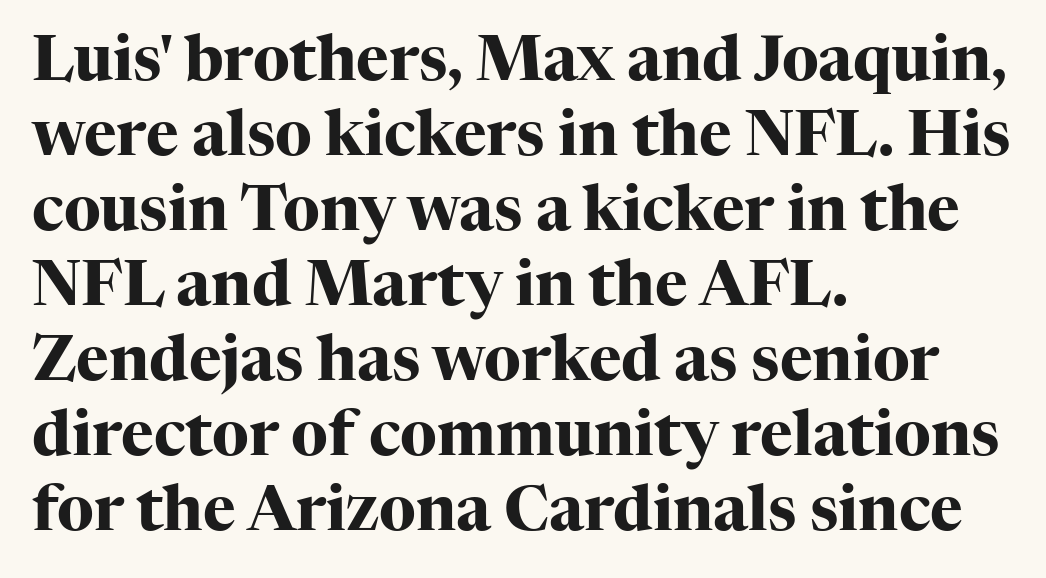
Q: Is the text bold? A: Yes.
Q: Is the text italic (slanted)? A: No, it is upright.
Q: Is the typeface a serif or a sans-serif typeface? A: Serif.
Q: Is the text underlined? A: No.
Q: How is the paragraph aligned? A: Left-aligned.
Q: Is the spacing between letters normal or unusually wide? A: Normal.
Q: Width (condensed, normal, or wide)? A: Normal.
Q: Stroke contrast? A: High.
Q: x-height? A: Medium.
Q: Monospaced? A: No.
